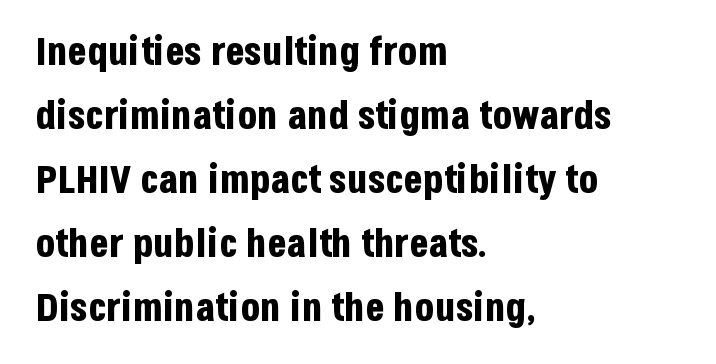
{"serif": "no", "italic": "no", "bold": "yes", "weight": "bold", "width": "condensed", "stroke_contrast": "low", "x_height": "large", "monospaced": "no", "underline": "no", "align": "left", "line_spacing": "normal", "line_spacing_ratio": 1.6, "letter_spacing": "normal", "letter_spacing_em": 0.0, "glyph_px": 40}
